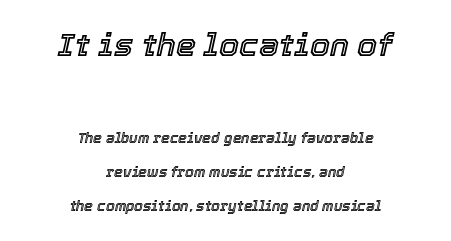
{"italic": "yes", "lean": "right", "slant_degrees": 12, "width": "normal", "x_height": "medium", "monospaced": "no", "underline": "no", "align": "center", "line_spacing": "loose", "line_spacing_ratio": 2.42, "letter_spacing": "normal", "letter_spacing_em": 0.0, "larger_block": "first", "size_ratio": 2.29, "glyph_px": 32}
